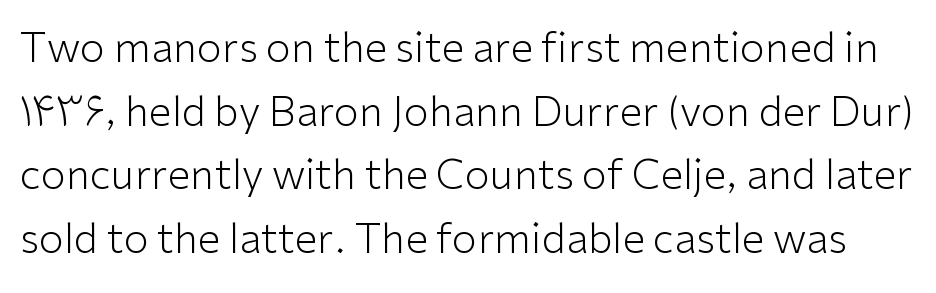
{"serif": "no", "italic": "no", "bold": "no", "weight": "light", "width": "normal", "stroke_contrast": "low", "x_height": "medium", "monospaced": "no", "underline": "no", "line_spacing": "normal", "line_spacing_ratio": 1.55, "letter_spacing": "normal", "letter_spacing_em": 0.0, "glyph_px": 41}
